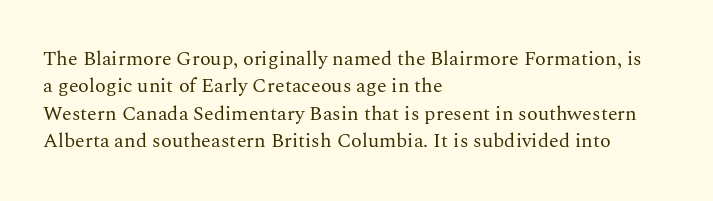
Q: Is the text bold? A: No.
Q: Is the text italic (slanted)? A: No, it is upright.
Q: Is the text underlined? A: No.
Q: How is the paragraph aligned? A: Left-aligned.
Q: Is the spacing between letters normal or unusually wide? A: Normal.
Q: Is the spacing between lines tight, normal or loose? A: Normal.
